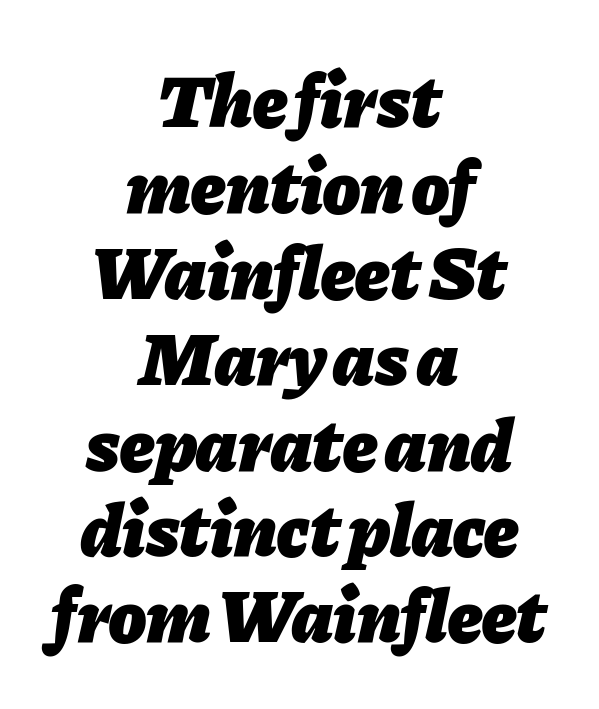
The image shows 76 px heavy type, italic (leaning right); set centered, tight line spacing (1.13x), normal letter spacing, not underlined; low stroke contrast and a medium x-height.
